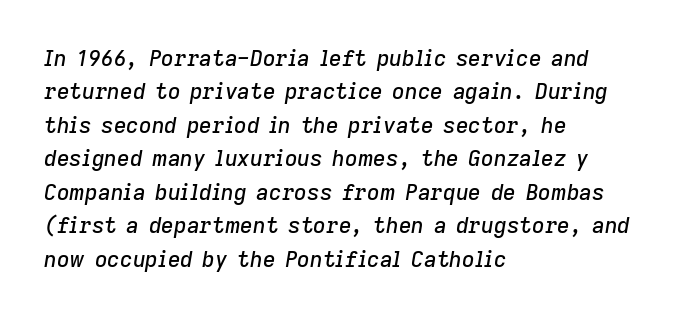
{"italic": "yes", "lean": "right", "slant_degrees": 9, "underline": "no", "align": "left", "line_spacing": "normal", "line_spacing_ratio": 1.52, "letter_spacing": "normal", "letter_spacing_em": 0.0, "glyph_px": 22}
